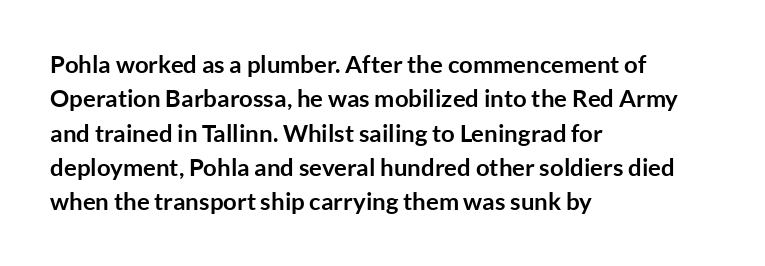
The passage shown is emphatically bold. The space directly below the letters is spotless. Italic? Not at all — the glyphs are vertical. The block of text has a typical density, with ordinary space between rows.
